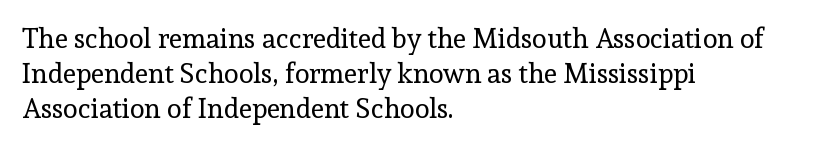
Style check: upright. Plain, unruled lines of type. The paragraph has a hard left edge and a soft right edge. This rendering leaves character spacing at its baseline value. A typesetter would call this leading conventional body-copy spacing. These glyphs show unthickened strokes, regular width or finer.
